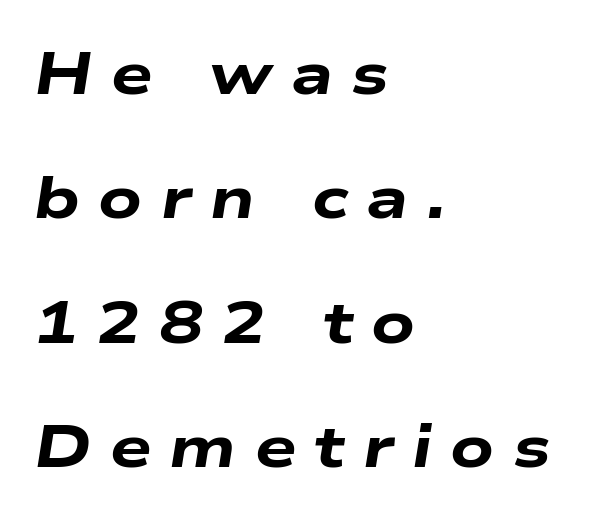
Q: Is the text bold? A: Yes.
Q: Is the text italic (slanted)? A: Yes, it leans right by about 9 degrees.
Q: Is the text underlined? A: No.
Q: How is the paragraph aligned? A: Left-aligned.
Q: Is the spacing between letters normal or unusually wide? A: Unusually wide.
Q: Is the spacing between lines tight, normal or loose? A: Loose.
Q: Width (condensed, normal, or wide)? A: Wide.
Q: Stroke contrast? A: Low.
Q: x-height? A: Medium.
Q: Monospaced? A: No.
